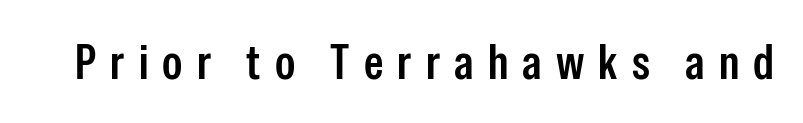
Q: Is the text italic (slanted)? A: No, it is upright.
Q: Is the typeface a serif or a sans-serif typeface? A: Sans-serif.
Q: Is the text underlined? A: No.
Q: Is the spacing between letters normal or unusually wide? A: Unusually wide.
Q: Width (condensed, normal, or wide)? A: Condensed.
Q: Stroke contrast? A: Low.
Q: x-height? A: Medium.
Q: Monospaced? A: No.
